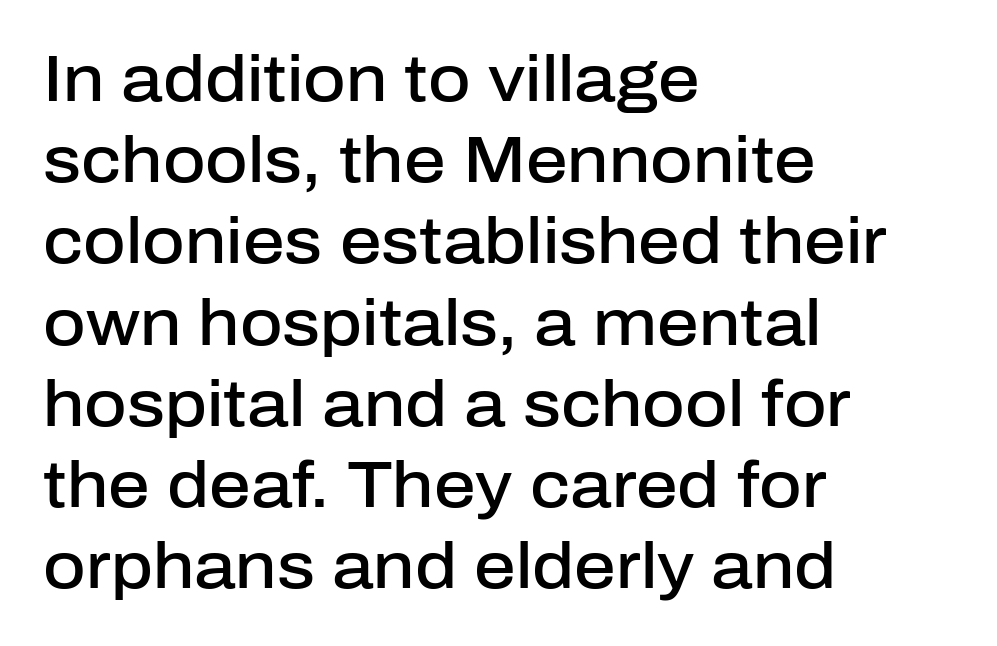
Q: Is the text bold? A: Semi-bold.
Q: Is the text italic (slanted)? A: No, it is upright.
Q: Is the typeface a serif or a sans-serif typeface? A: Sans-serif.
Q: Is the text underlined? A: No.
Q: How is the paragraph aligned? A: Left-aligned.
Q: Is the spacing between letters normal or unusually wide? A: Normal.
Q: Is the spacing between lines tight, normal or loose? A: Normal.
Q: Width (condensed, normal, or wide)? A: Normal.
Q: Stroke contrast? A: Low.
Q: x-height? A: Medium.
Q: Monospaced? A: No.
